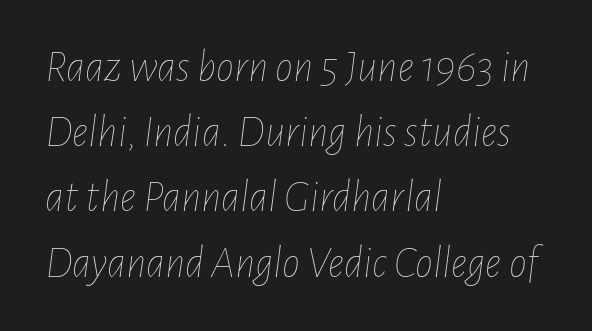
Q: Is the text bold? A: No.
Q: Is the text italic (slanted)? A: Yes, it leans right by about 7 degrees.
Q: Is the text underlined? A: No.
Q: How is the paragraph aligned? A: Left-aligned.
Q: Is the spacing between letters normal or unusually wide? A: Normal.
Q: Is the spacing between lines tight, normal or loose? A: Normal.
Q: Width (condensed, normal, or wide)? A: Condensed.
Q: Stroke contrast? A: Low.
Q: x-height? A: Medium.
Q: Monospaced? A: No.
